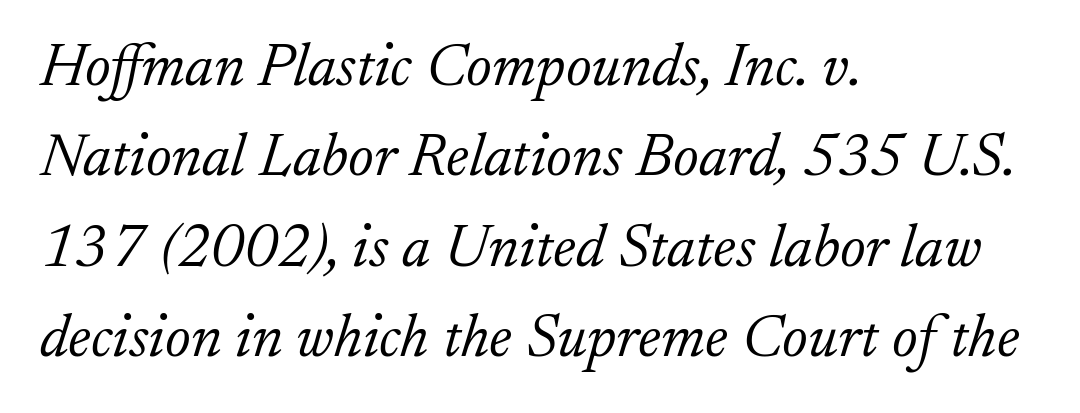
Q: Is the text bold? A: No.
Q: Is the text italic (slanted)? A: Yes, it leans right by about 17 degrees.
Q: Is the typeface a serif or a sans-serif typeface? A: Serif.
Q: Is the text underlined? A: No.
Q: How is the paragraph aligned? A: Left-aligned.
Q: Is the spacing between letters normal or unusually wide? A: Normal.
Q: Is the spacing between lines tight, normal or loose? A: Normal.
Q: Width (condensed, normal, or wide)? A: Normal.
Q: Stroke contrast? A: Low.
Q: x-height? A: Small.
Q: Monospaced? A: No.
